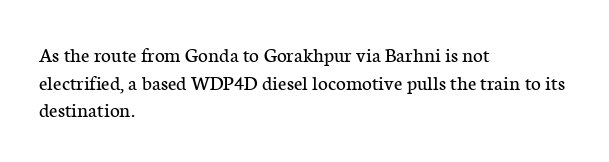
{"italic": "no", "bold": "no", "underline": "no", "align": "left", "line_spacing": "normal", "line_spacing_ratio": 1.32, "letter_spacing": "normal", "letter_spacing_em": 0.0, "glyph_px": 21}
